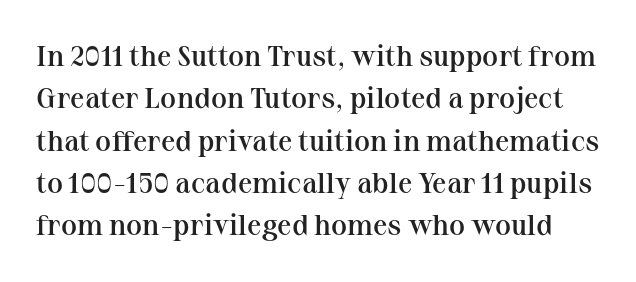
Q: Is the text bold? A: Semi-bold.
Q: Is the text italic (slanted)? A: No, it is upright.
Q: Is the typeface a serif or a sans-serif typeface? A: Serif.
Q: Is the text underlined? A: No.
Q: Is the spacing between letters normal or unusually wide? A: Normal.
Q: Is the spacing between lines tight, normal or loose? A: Normal.
Q: Width (condensed, normal, or wide)? A: Normal.
Q: Stroke contrast? A: Medium.
Q: x-height? A: Medium.
Q: Monospaced? A: No.
